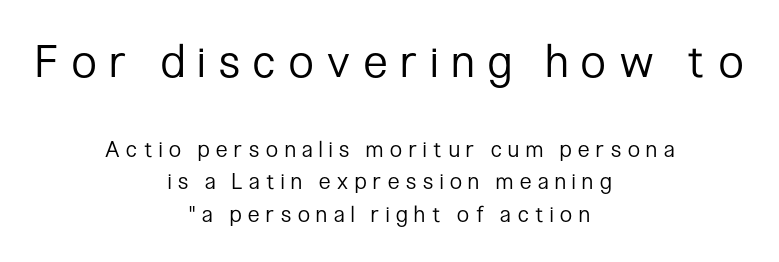
{"serif": "no", "italic": "no", "bold": "no", "weight": "regular", "width": "condensed", "stroke_contrast": "low", "x_height": "medium", "monospaced": "no", "underline": "no", "align": "center", "line_spacing": "normal", "line_spacing_ratio": 1.47, "letter_spacing": "wide", "letter_spacing_em": 0.31, "larger_block": "first", "size_ratio": 2.05, "glyph_px": 45}
